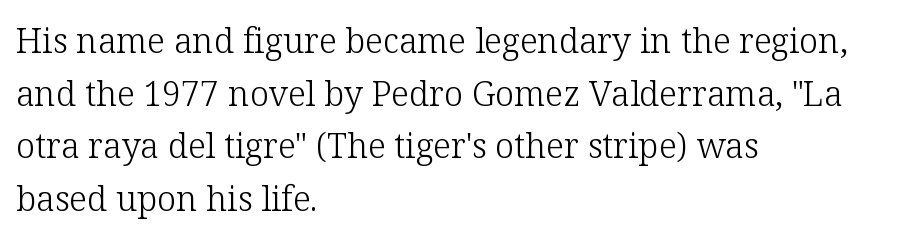
Stroke thickness stays within the range of a standard reading face or lighter. Do the characters align in a grid? No, the font is proportional. Only glyphs here, with clear space below each row. Caption: standard tracking, unaltered. These lines were composed using upright roman letters. Does the type have serifs? Yes, each stem ends in a small foot.
